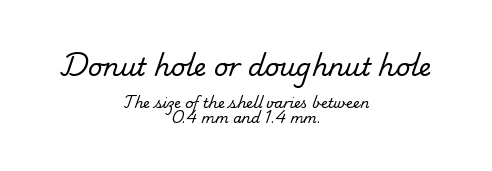
{"bold": "no", "underline": "no", "align": "center", "line_spacing": "tight", "line_spacing_ratio": 1.07, "letter_spacing": "normal", "letter_spacing_em": 0.0, "larger_block": "first", "size_ratio": 1.79, "glyph_px": 25}
